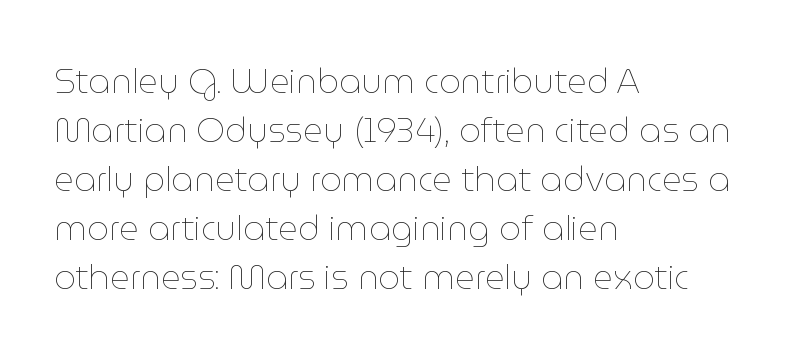
Q: Is the text bold? A: No.
Q: Is the text italic (slanted)? A: No, it is upright.
Q: Is the text underlined? A: No.
Q: How is the paragraph aligned? A: Left-aligned.
Q: Is the spacing between letters normal or unusually wide? A: Normal.
Q: Is the spacing between lines tight, normal or loose? A: Normal.
Q: Width (condensed, normal, or wide)? A: Normal.
Q: Stroke contrast? A: Low.
Q: x-height? A: Medium.
Q: Monospaced? A: No.
